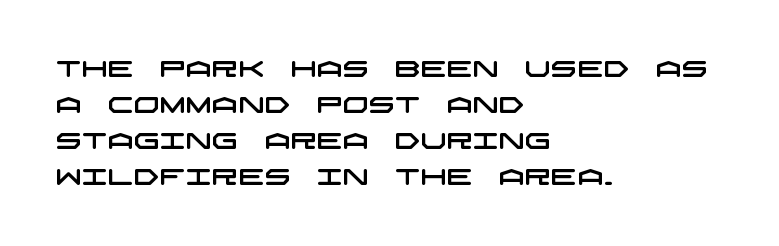
The image shows 23 px text type; set left-aligned, normal line spacing (1.57x), normal letter spacing, not underlined.
